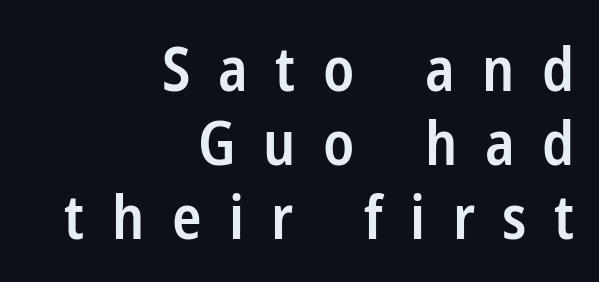
The image shows 61 px semibold, condensed sans-serif type, upright; set right-aligned, line spacing 1.21x, unusually wide letter spacing (+0.45 em), not underlined; low stroke contrast and a medium x-height.
